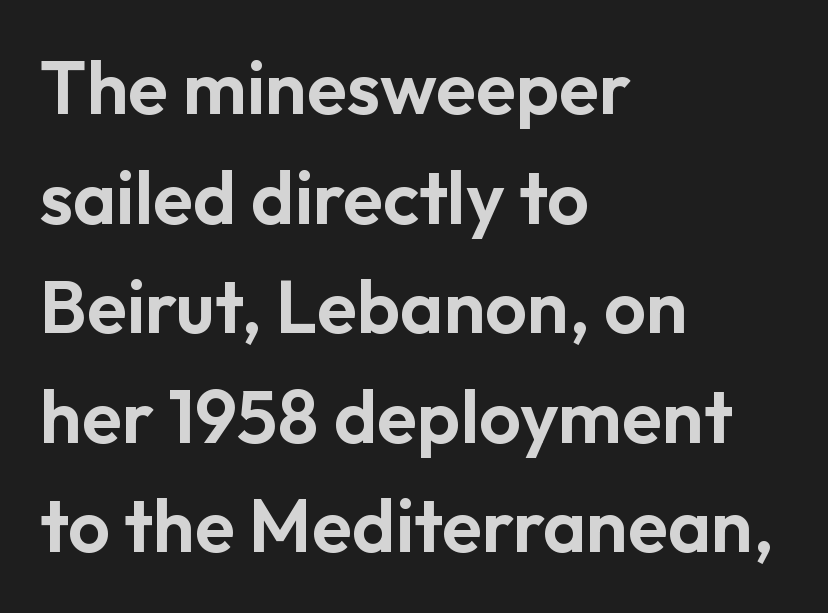
{"serif": "no", "italic": "no", "width": "normal", "stroke_contrast": "low", "x_height": "medium", "monospaced": "no", "underline": "no", "align": "left", "line_spacing": "normal", "line_spacing_ratio": 1.48, "letter_spacing": "normal", "letter_spacing_em": 0.0, "glyph_px": 74}
